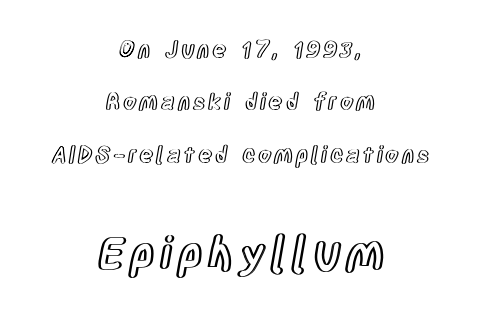
Larger block? The one below; the one above is distinctly smaller. Notice how the passage keeps no hard edge, just a central spine. You could not count columns in this text — the font is proportionally spaced. What's the leading like? Stretched, with rows far apart. The string is rendered with underlining switched off.
